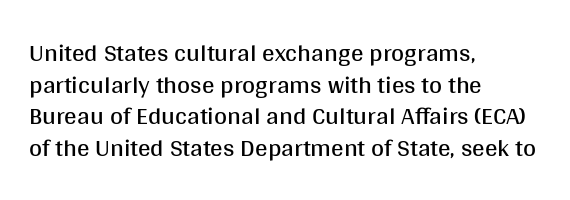
{"italic": "no", "bold": "no", "underline": "no", "align": "left", "line_spacing": "normal", "line_spacing_ratio": 1.27, "letter_spacing": "normal", "letter_spacing_em": 0.0, "glyph_px": 25}
